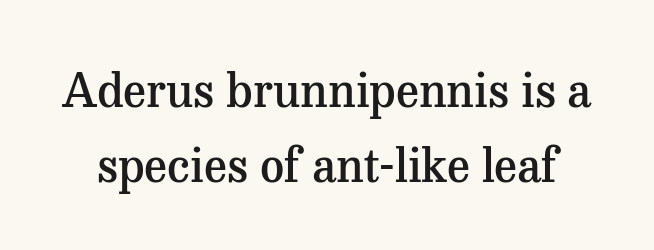
Unlike a clean sans, this face finishes its strokes with serifs. Short note: letters normally spaced. Stems and bowls a touch heavier than normal — semibold. Descenders hang freely into open space. Summary of vertical rhythm: regular, with standard interline spacing.
